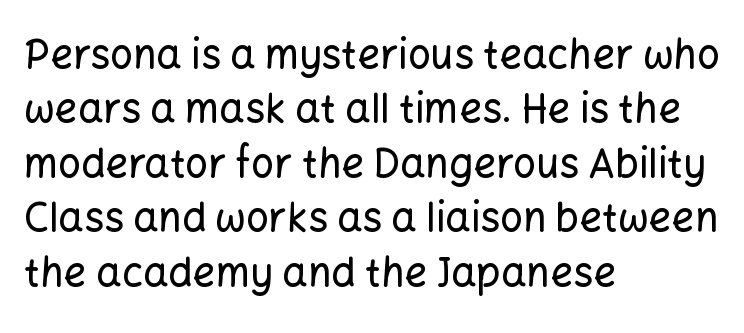
The letters carry no serifs — their stems end cleanly without finishing strokes. Decoration check: the copy has no underline. The designer left line spacing at the default. You could call the tracking neutral — neither tight nor loose.
